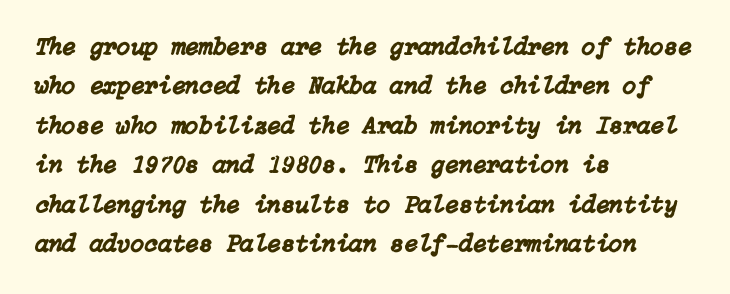
Q: Is the text italic (slanted)? A: Yes, it leans right by about 15 degrees.
Q: Is the text underlined? A: No.
Q: How is the paragraph aligned? A: Left-aligned.
Q: Is the spacing between letters normal or unusually wide? A: Normal.
Q: Is the spacing between lines tight, normal or loose? A: Normal.
